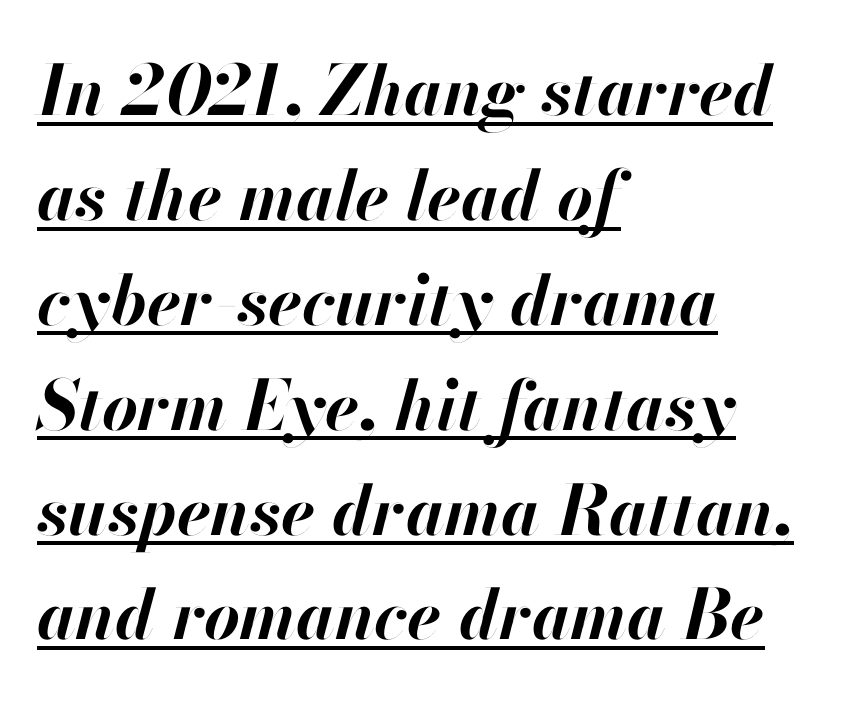
{"italic": "yes", "lean": "right", "slant_degrees": 13, "bold": "yes", "weight": "bold", "width": "normal", "stroke_contrast": "high", "x_height": "small", "monospaced": "no", "underline": "yes", "align": "left", "line_spacing": "normal", "line_spacing_ratio": 1.52, "letter_spacing": "normal", "letter_spacing_em": 0.0, "glyph_px": 69}
